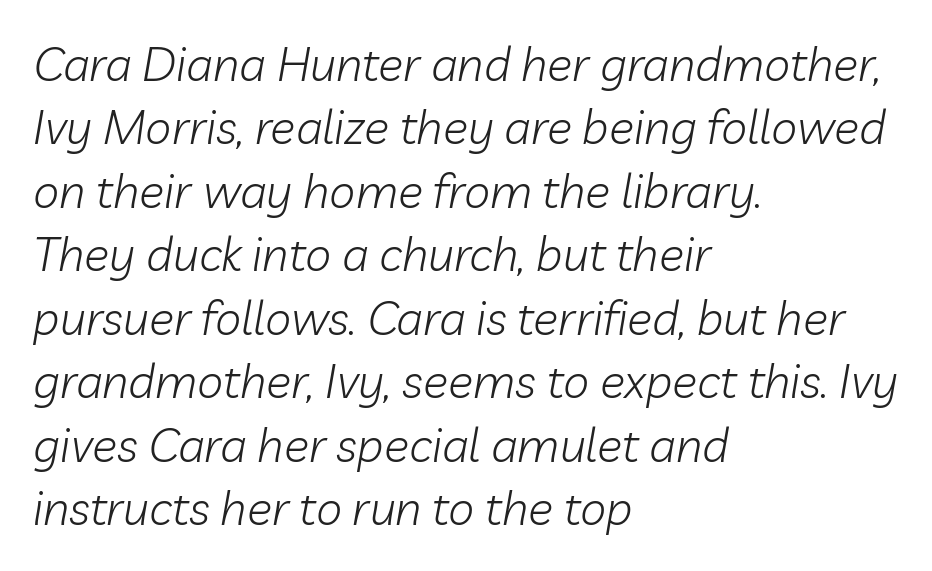
The image shows 47 px light type, italic (leaning right); set left-aligned, normal line spacing (1.35x), normal letter spacing, not underlined; low stroke contrast and a medium x-height.
